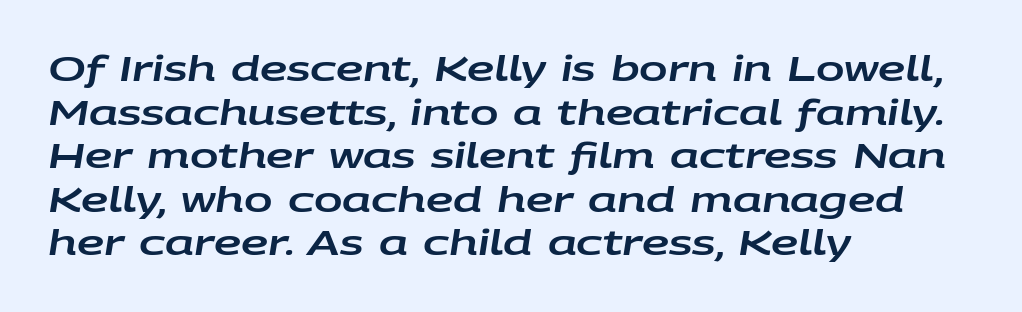
The image shows 34 px wide type, italic (leaning right); set left-aligned, normal line spacing (1.28x), normal letter spacing, not underlined; low stroke contrast and a large x-height.
